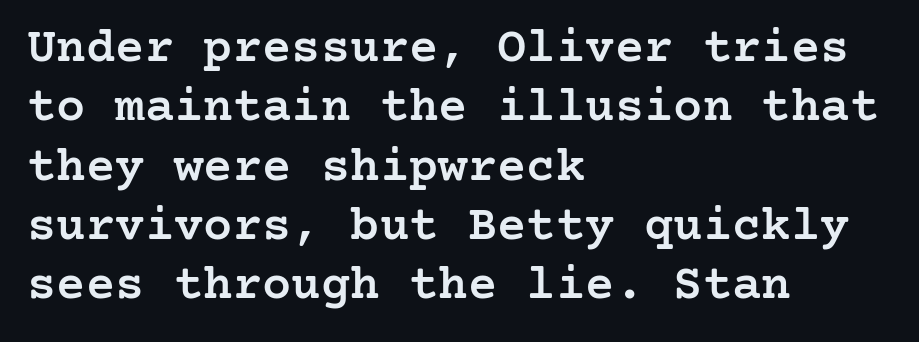
Look at the stroke-to-counter ratio: somewhat heavy, a semibold. The specimen omits any rule beneath the text block's lines. Glyph-to-glyph distance matches everyday printed text. Reading down the block, your eye returns to a fixed left position each line.
